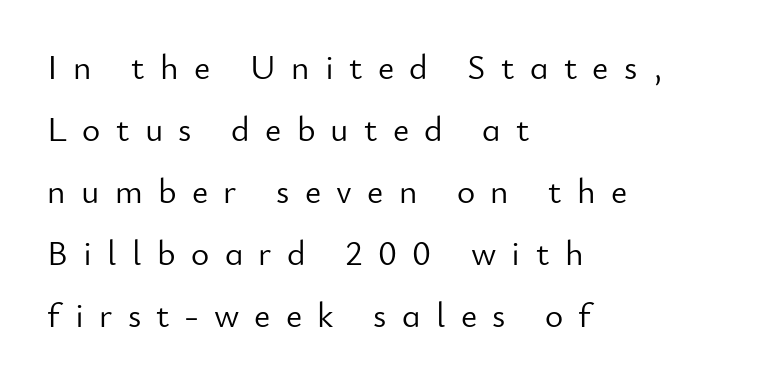
Character widths vary here, with narrow letters taking less room than wide ones. The lettering holds an erect, upright posture throughout. The passage is arranged the way most books set body copy — flush left. The words here are not underlined.
